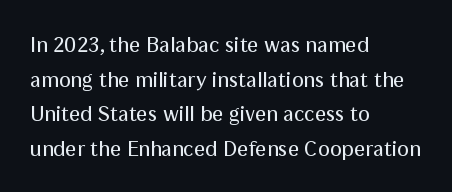
{"italic": "no", "bold": "no", "underline": "no", "align": "left", "line_spacing": "normal", "line_spacing_ratio": 1.57, "letter_spacing": "normal", "letter_spacing_em": 0.0, "glyph_px": 22}
